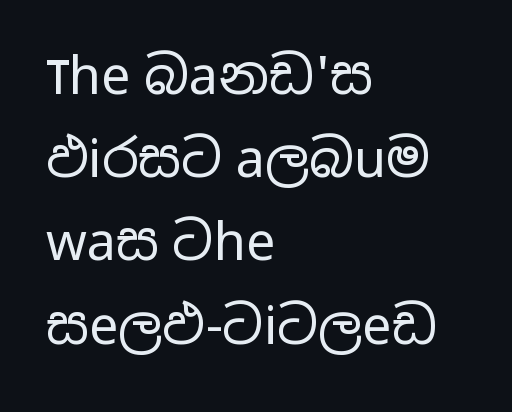
The image shows 52 px regular-weight, wide sans-serif type, upright; set left-aligned, normal line spacing (1.6x), normal letter spacing, not underlined; low stroke contrast and a medium x-height.
